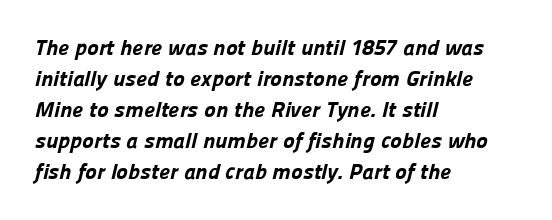
{"bold": "yes", "underline": "no", "align": "left", "line_spacing": "normal", "line_spacing_ratio": 1.41, "letter_spacing": "normal", "letter_spacing_em": 0.0, "glyph_px": 22}
